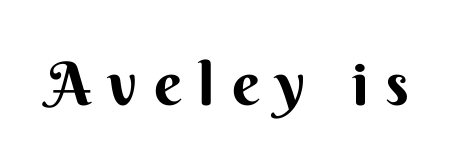
Each letter keeps its own natural width here, so spacing adapts to shape. Does the lettering tilt? It doesn't — this is upright. Each row of text sits above clean, open space. Spacing between characters has been opened up far beyond the box default. A sans-serif font was chosen for this passage.
